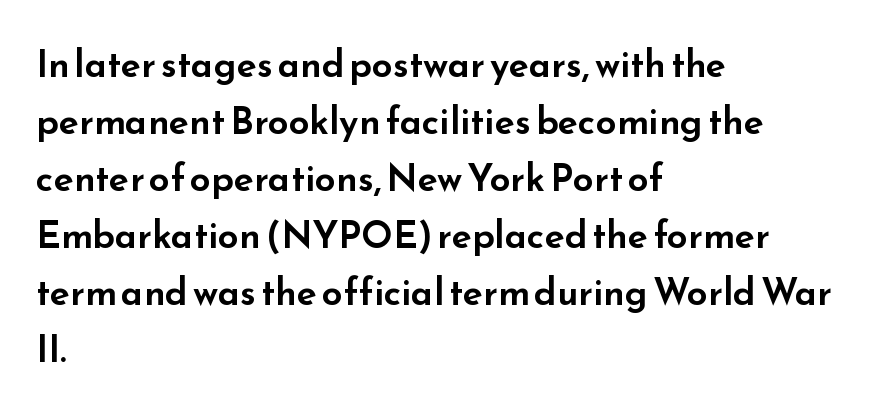
{"serif": "no", "italic": "no", "width": "wide", "stroke_contrast": "low", "x_height": "small", "monospaced": "no", "underline": "no", "align": "left", "line_spacing": "normal", "line_spacing_ratio": 1.54, "letter_spacing": "normal", "letter_spacing_em": 0.0, "glyph_px": 37}
